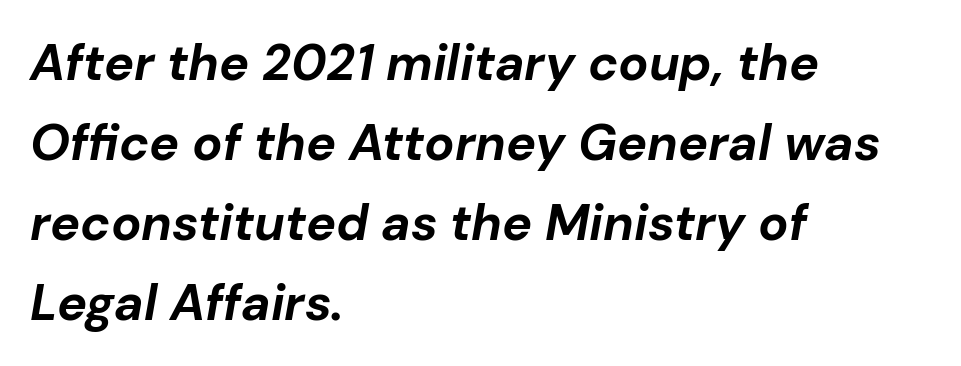
Q: Is the text bold? A: Yes.
Q: Is the text italic (slanted)? A: Yes, it leans right by about 10 degrees.
Q: Is the text underlined? A: No.
Q: How is the paragraph aligned? A: Left-aligned.
Q: Is the spacing between letters normal or unusually wide? A: Normal.
Q: Is the spacing between lines tight, normal or loose? A: Normal.
Q: Width (condensed, normal, or wide)? A: Normal.
Q: Stroke contrast? A: Low.
Q: x-height? A: Medium.
Q: Monospaced? A: No.
